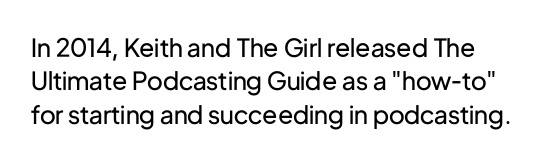
{"italic": "no", "bold": "no", "underline": "no", "line_spacing": "normal", "line_spacing_ratio": 1.34, "letter_spacing": "normal", "letter_spacing_em": 0.0, "glyph_px": 25}
